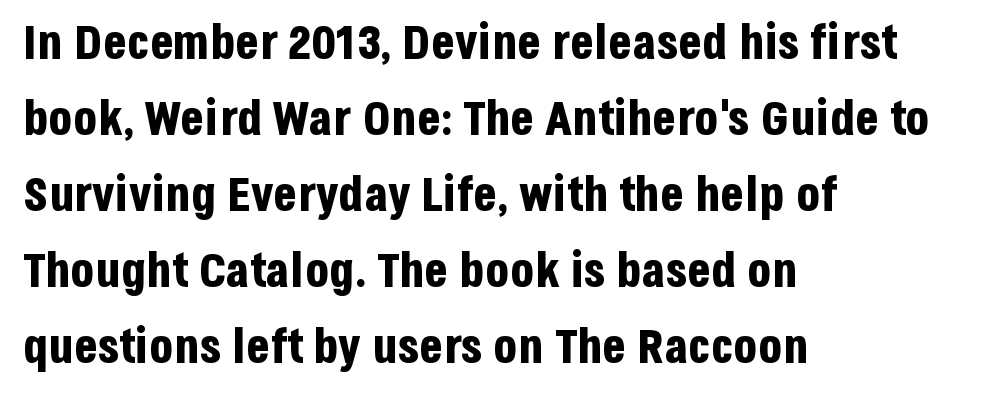
Q: Is the text bold? A: Yes.
Q: Is the text italic (slanted)? A: No, it is upright.
Q: Is the typeface a serif or a sans-serif typeface? A: Sans-serif.
Q: Is the text underlined? A: No.
Q: How is the paragraph aligned? A: Left-aligned.
Q: Is the spacing between letters normal or unusually wide? A: Normal.
Q: Is the spacing between lines tight, normal or loose? A: Normal.
Q: Width (condensed, normal, or wide)? A: Condensed.
Q: Stroke contrast? A: Low.
Q: x-height? A: Large.
Q: Monospaced? A: No.
